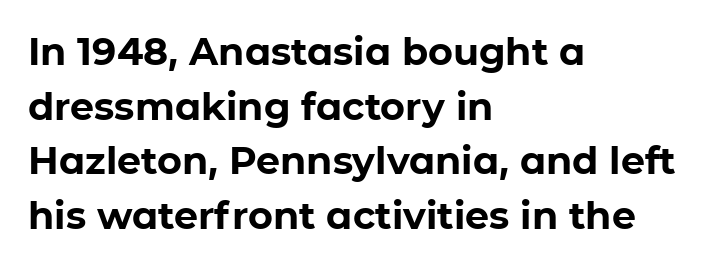
The image shows 38 px bold sans-serif type, upright; set left-aligned, normal line spacing (1.44x), normal letter spacing, not underlined; low stroke contrast and a medium x-height.
